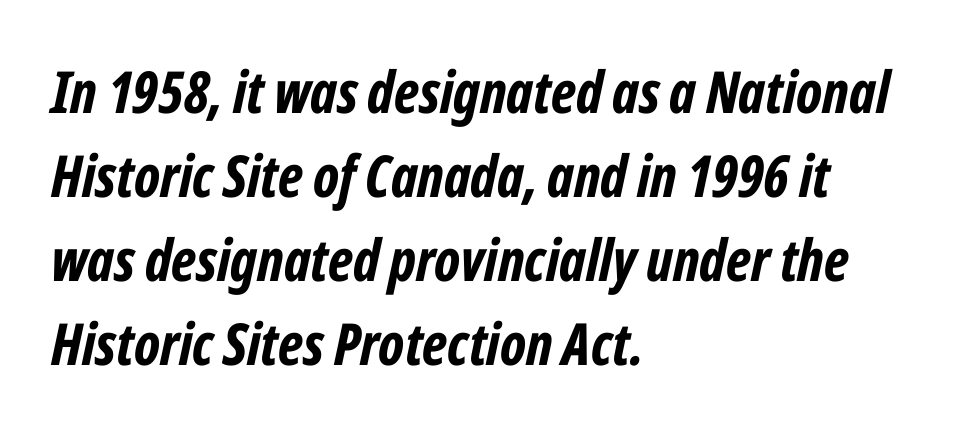
Q: Is the text bold? A: Yes.
Q: Is the text italic (slanted)? A: Yes, it leans right by about 12 degrees.
Q: Is the text underlined? A: No.
Q: How is the paragraph aligned? A: Left-aligned.
Q: Is the spacing between letters normal or unusually wide? A: Normal.
Q: Is the spacing between lines tight, normal or loose? A: Normal.
Q: Width (condensed, normal, or wide)? A: Condensed.
Q: Stroke contrast? A: Low.
Q: x-height? A: Medium.
Q: Monospaced? A: No.
